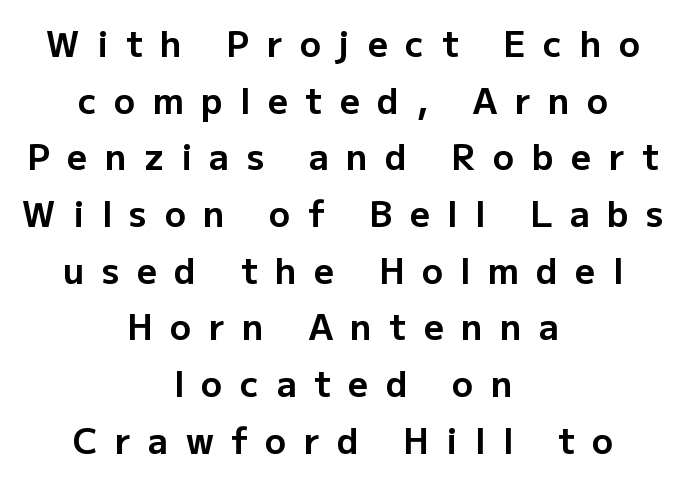
The passage shown is typeset with a sans-serif family. A typesetter would call this proportional, since set widths differ per character. Stroke thickness is high; the sample reads as a true bold. Alignment: centered. Letter spacing: wide. The lettering holds an erect, upright posture throughout.
